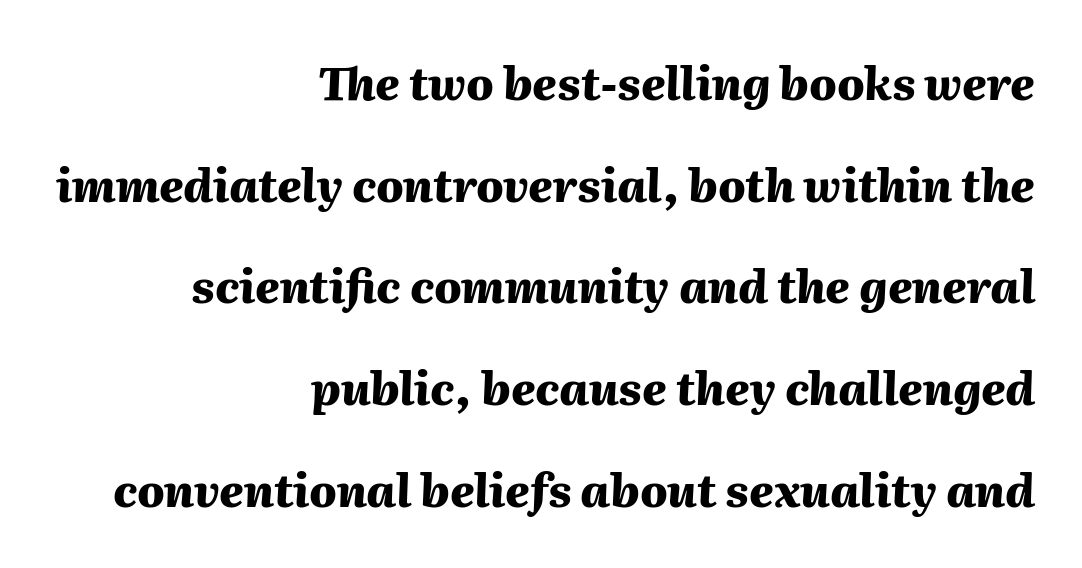
{"italic": "yes", "lean": "right", "slant_degrees": 2, "bold": "yes", "weight": "heavy", "width": "normal", "stroke_contrast": "medium", "x_height": "medium", "monospaced": "no", "underline": "no", "align": "right", "line_spacing": "loose", "line_spacing_ratio": 2.26, "letter_spacing": "normal", "letter_spacing_em": 0.0, "glyph_px": 45}
